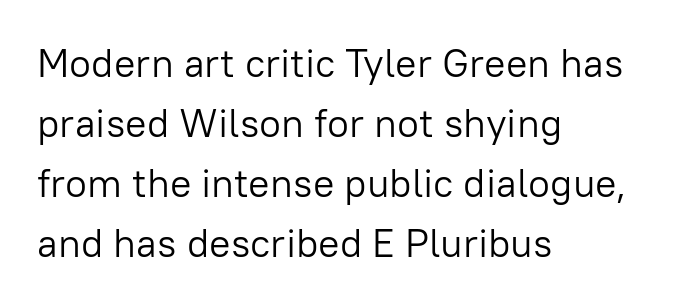
{"serif": "no", "italic": "no", "bold": "no", "weight": "light", "width": "normal", "stroke_contrast": "low", "x_height": "medium", "monospaced": "no", "underline": "no", "align": "left", "line_spacing": "normal", "line_spacing_ratio": 1.5, "letter_spacing": "normal", "letter_spacing_em": 0.0, "glyph_px": 40}
